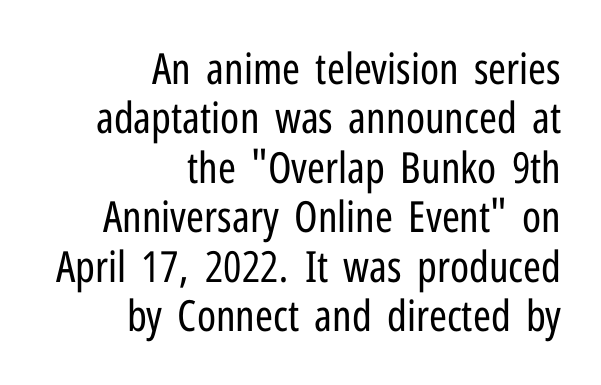
The image shows 43 px regular-weight, condensed sans-serif type, upright; set right-aligned, tight line spacing (1.15x), normal letter spacing, not underlined; low stroke contrast and a medium x-height.
